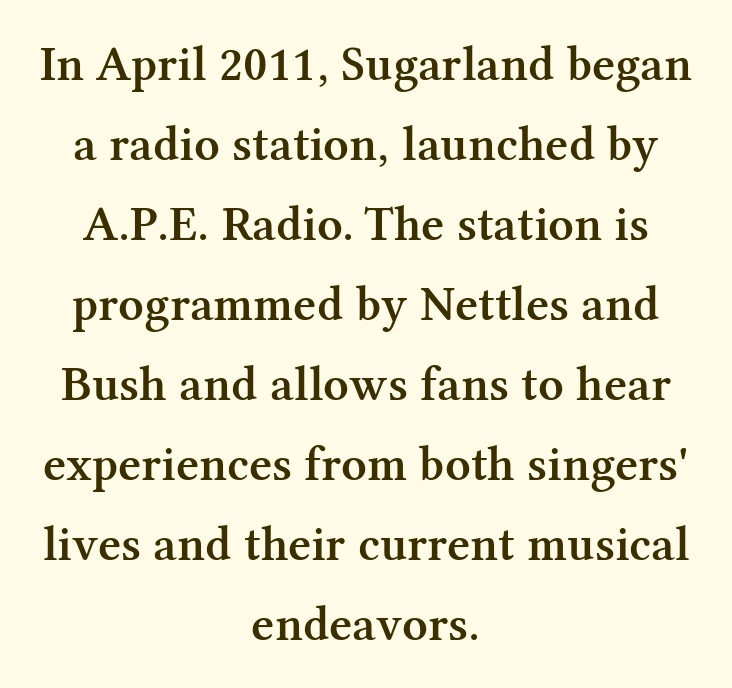
{"serif": "yes", "italic": "no", "bold": "semi", "weight": "semibold", "width": "normal", "stroke_contrast": "medium", "x_height": "medium", "monospaced": "no", "underline": "no", "align": "center", "line_spacing": "normal", "line_spacing_ratio": 1.6, "letter_spacing": "normal", "letter_spacing_em": 0.0, "glyph_px": 50}
